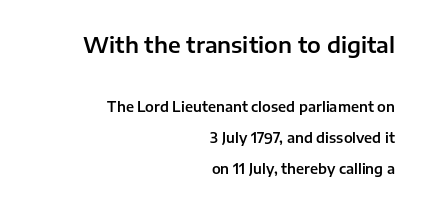
Q: Is the text italic (slanted)? A: No, it is upright.
Q: Is the text underlined? A: No.
Q: How is the paragraph aligned? A: Right-aligned.
Q: Is the spacing between letters normal or unusually wide? A: Normal.
Q: Is the spacing between lines tight, normal or loose? A: Loose.
Q: Which block of text is set in a larger size, the first (top) or the second (bottom)? A: The first (top) one.
